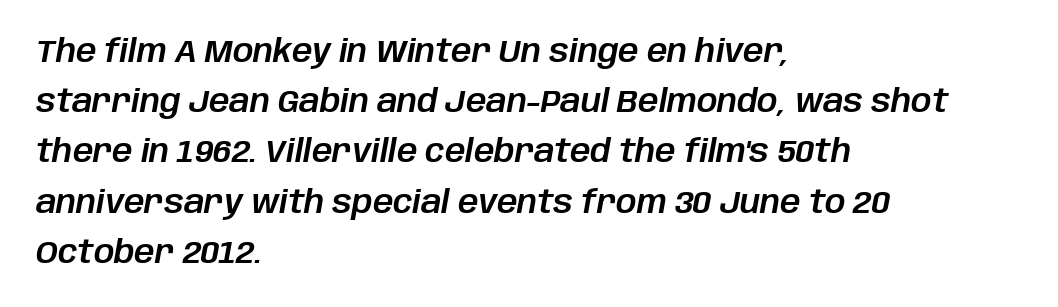
Q: Is the text italic (slanted)? A: Yes, it leans right by about 10 degrees.
Q: Is the text underlined? A: No.
Q: How is the paragraph aligned? A: Left-aligned.
Q: Is the spacing between letters normal or unusually wide? A: Normal.
Q: Is the spacing between lines tight, normal or loose? A: Normal.
Q: Width (condensed, normal, or wide)? A: Normal.
Q: Stroke contrast? A: Low.
Q: x-height? A: Large.
Q: Monospaced? A: No.
